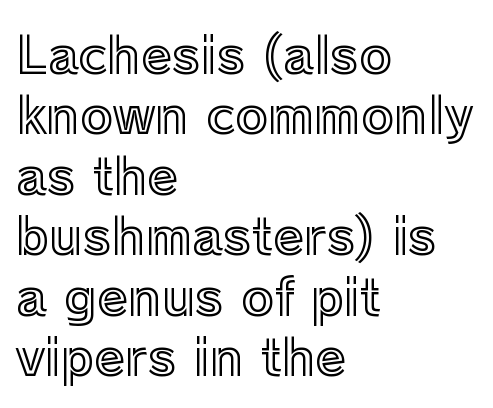
The image shows 50 px text type, upright; set left-aligned, line spacing 1.21x, normal letter spacing, not underlined; a medium x-height.
